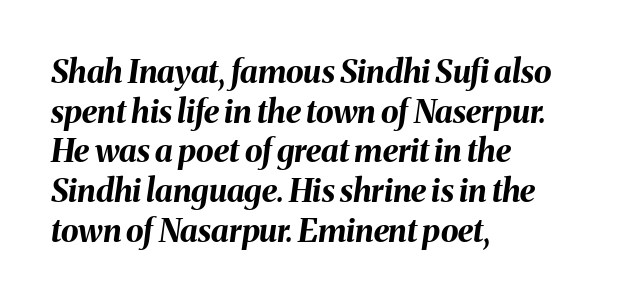
The image shows 32 px bold type, italic (leaning right); set left-aligned, line spacing 1.24x, normal letter spacing, not underlined; medium stroke contrast and a medium x-height.
